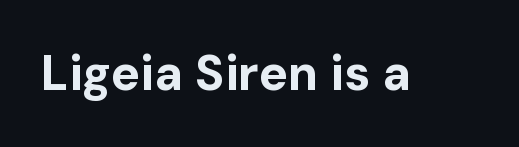
Q: Is the text bold? A: Yes.
Q: Is the text italic (slanted)? A: No, it is upright.
Q: Is the typeface a serif or a sans-serif typeface? A: Sans-serif.
Q: Is the text underlined? A: No.
Q: Is the spacing between letters normal or unusually wide? A: Normal.
Q: Width (condensed, normal, or wide)? A: Normal.
Q: Stroke contrast? A: Low.
Q: x-height? A: Medium.
Q: Monospaced? A: No.
